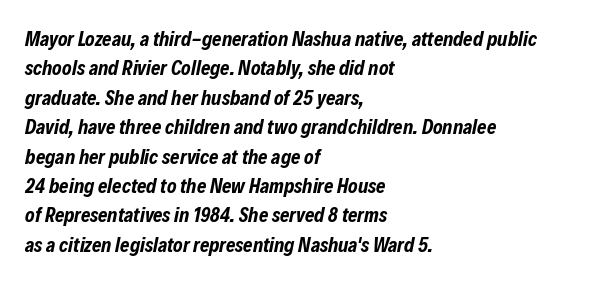
Q: Is the text bold? A: Yes.
Q: Is the text italic (slanted)? A: Yes, it leans right by about 12 degrees.
Q: Is the text underlined? A: No.
Q: How is the paragraph aligned? A: Left-aligned.
Q: Is the spacing between letters normal or unusually wide? A: Normal.
Q: Is the spacing between lines tight, normal or loose? A: Normal.
